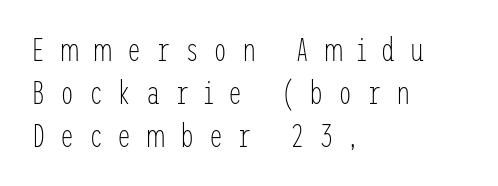
The image shows 32 px light, condensed sans-serif type, upright; set left-aligned, normal line spacing (1.35x), unusually wide letter spacing (+0.45 em), not underlined; low stroke contrast and a medium x-height.
